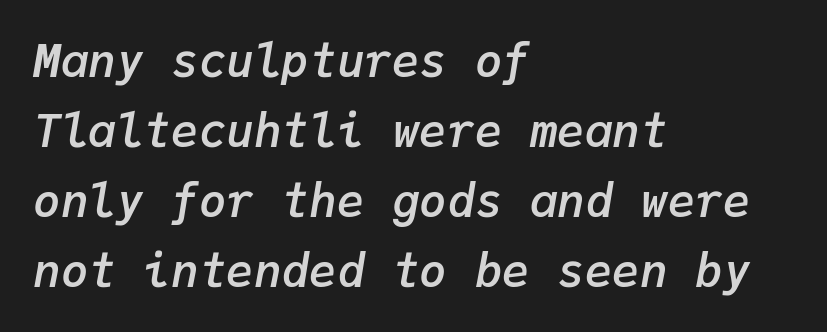
The image shows 46 px semibold type, italic (leaning right), monospaced; set left-aligned, normal line spacing (1.52x), normal letter spacing, not underlined; low stroke contrast and a medium x-height.
